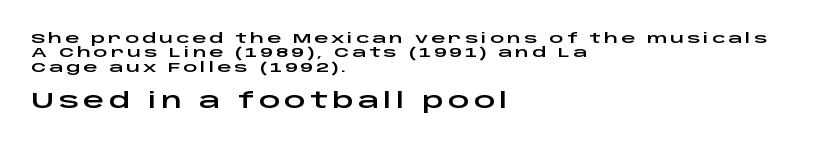
The image shows 21 px text type, upright; set left-aligned, tight line spacing (1.02x), unusually wide letter spacing (+0.21 em), not underlined; the second (bottom) block is 1.5x larger.
